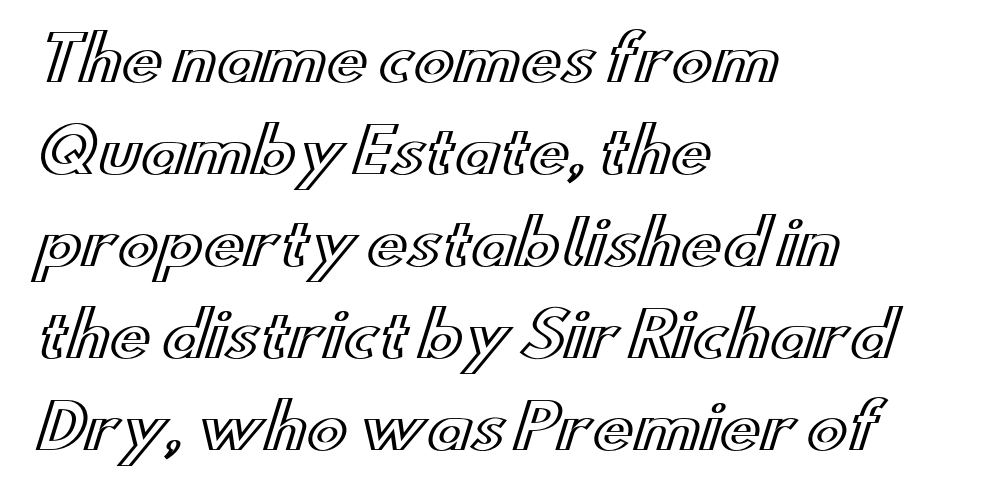
Q: Is the text italic (slanted)? A: Yes.
Q: Is the text underlined? A: No.
Q: How is the paragraph aligned? A: Left-aligned.
Q: Is the spacing between letters normal or unusually wide? A: Normal.
Q: Is the spacing between lines tight, normal or loose? A: Normal.
Q: Width (condensed, normal, or wide)? A: Wide.
Q: x-height? A: Small.
Q: Monospaced? A: No.
